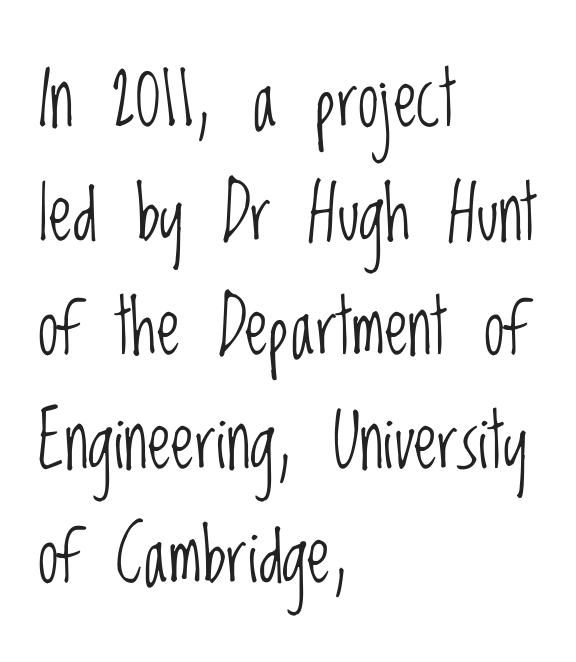
Q: Is the text bold? A: No.
Q: Is the text italic (slanted)? A: No, it is upright.
Q: Is the typeface a serif or a sans-serif typeface? A: Sans-serif.
Q: Is the text underlined? A: No.
Q: How is the paragraph aligned? A: Left-aligned.
Q: Is the spacing between letters normal or unusually wide? A: Normal.
Q: Is the spacing between lines tight, normal or loose? A: Normal.
Q: Width (condensed, normal, or wide)? A: Condensed.
Q: Stroke contrast? A: Low.
Q: x-height? A: Large.
Q: Monospaced? A: No.
